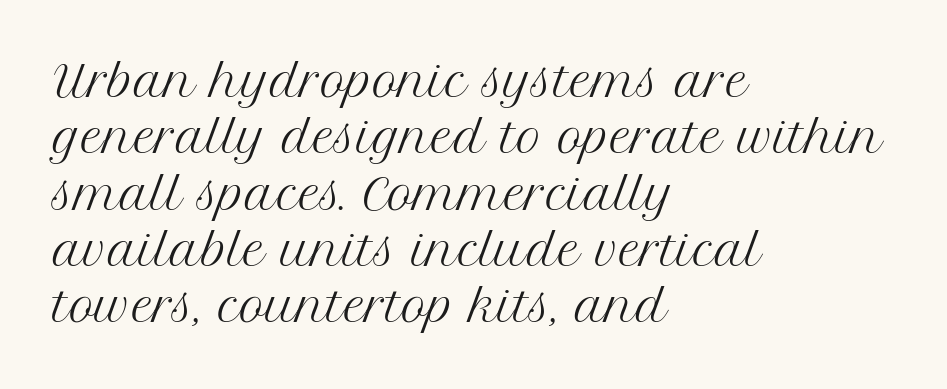
The image shows 43 px regular-weight type; set left-aligned, normal line spacing (1.31x), normal letter spacing, not underlined; medium stroke contrast and a medium x-height.
